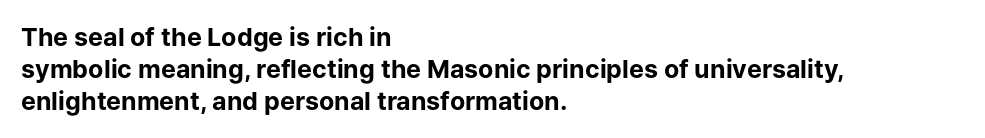
The typesetter chose a ragged-right arrangement here. The line texture is even and compact thanks to regular tracking. Summary of weight: heavy, a full bold. Vertically, the passage feels balanced, rows spaced as you'd expect. In terms of posture, this sample is upright.
